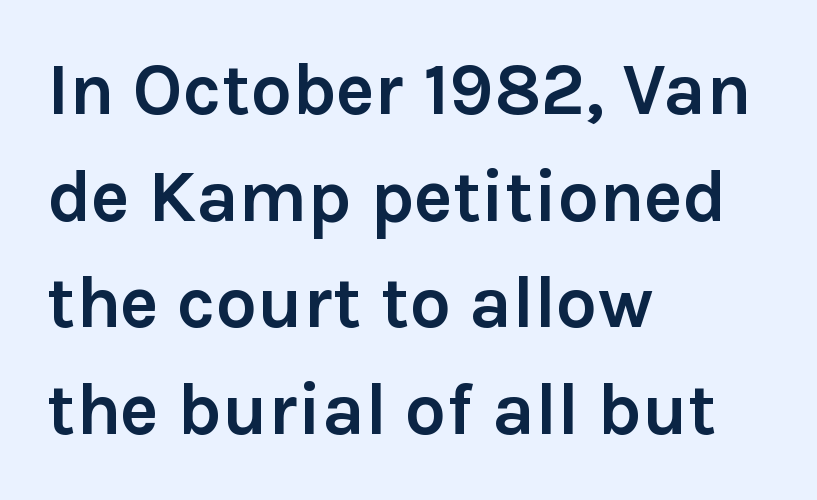
The image shows 73 px semibold sans-serif type, upright; set left-aligned, normal line spacing (1.46x), normal letter spacing, not underlined; a medium x-height.
